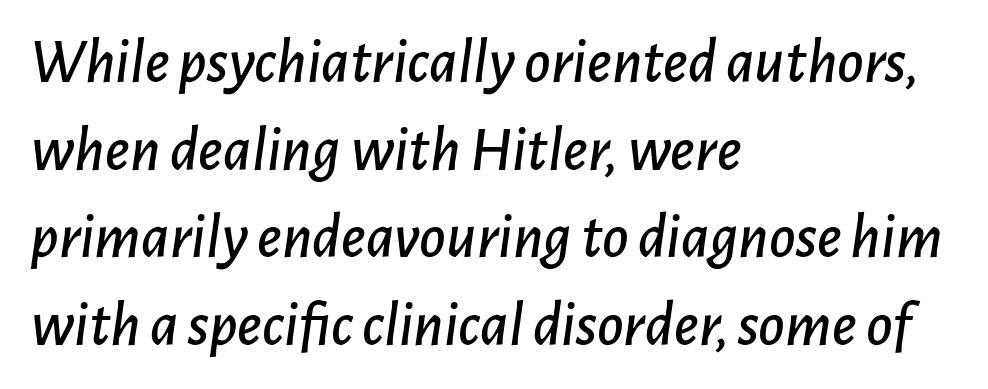
Q: Is the text italic (slanted)? A: Yes, it leans right by about 7 degrees.
Q: Is the text underlined? A: No.
Q: How is the paragraph aligned? A: Left-aligned.
Q: Is the spacing between letters normal or unusually wide? A: Normal.
Q: Is the spacing between lines tight, normal or loose? A: Normal.
Q: Width (condensed, normal, or wide)? A: Normal.
Q: Stroke contrast? A: Low.
Q: x-height? A: Medium.
Q: Monospaced? A: No.
